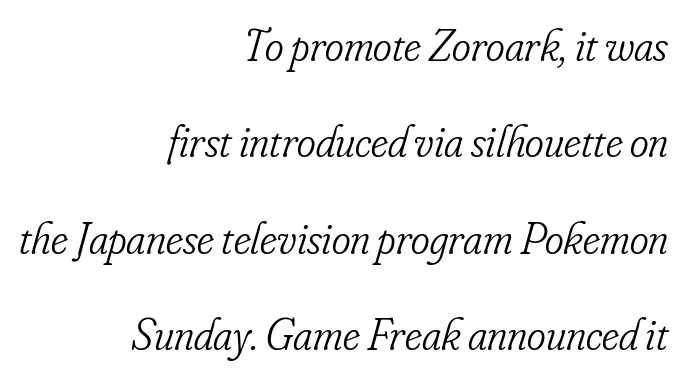
Line ends are locked; line starts wander. Tracking here is standard; glyphs follow each other at the usual distance. Each letter keeps its own natural width here, so spacing adapts to shape. The lines are spread far apart with generous leading. Is this a sans? No — the strokes have serifs. Type without underlining.
